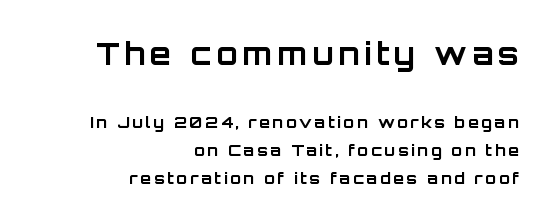
{"serif": "no", "italic": "no", "bold": "yes", "weight": "bold", "width": "normal", "stroke_contrast": "low", "x_height": "large", "monospaced": "no", "underline": "no", "align": "right", "line_spacing_ratio": 1.73, "larger_block": "first", "size_ratio": 1.94, "glyph_px": 31}
